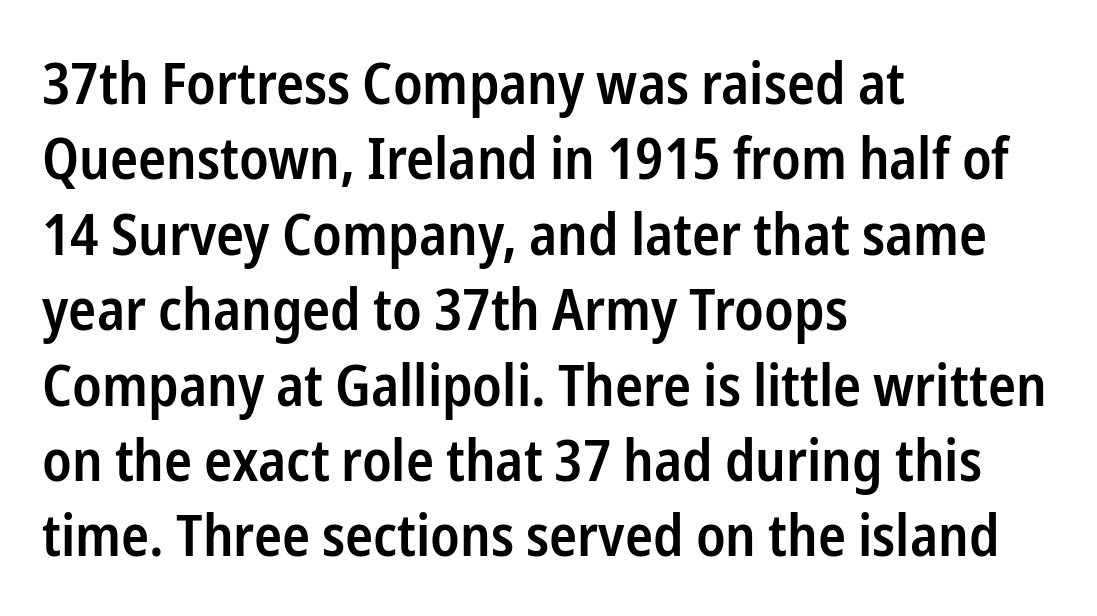
{"serif": "no", "italic": "no", "bold": "semi", "weight": "semibold", "width": "condensed", "stroke_contrast": "low", "x_height": "medium", "monospaced": "no", "underline": "no", "align": "left", "line_spacing": "normal", "line_spacing_ratio": 1.3, "letter_spacing": "normal", "letter_spacing_em": 0.0, "glyph_px": 58}
